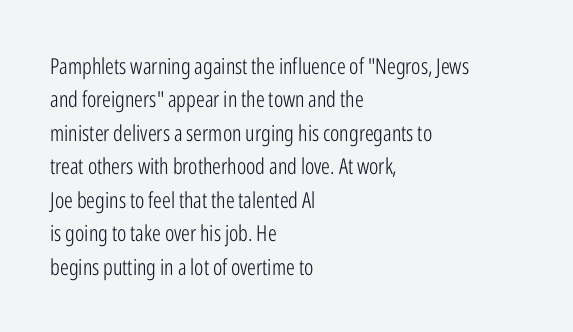
The image shows 22 px text type, upright; set left-aligned, normal line spacing (1.52x), normal letter spacing, not underlined.
